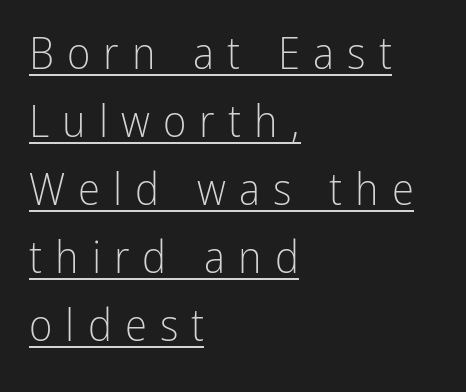
{"serif": "no", "italic": "no", "bold": "no", "weight": "light", "width": "condensed", "stroke_contrast": "low", "x_height": "medium", "monospaced": "no", "underline": "yes", "align": "left", "line_spacing": "normal", "line_spacing_ratio": 1.51, "letter_spacing": "wide", "letter_spacing_em": 0.29, "glyph_px": 45}
